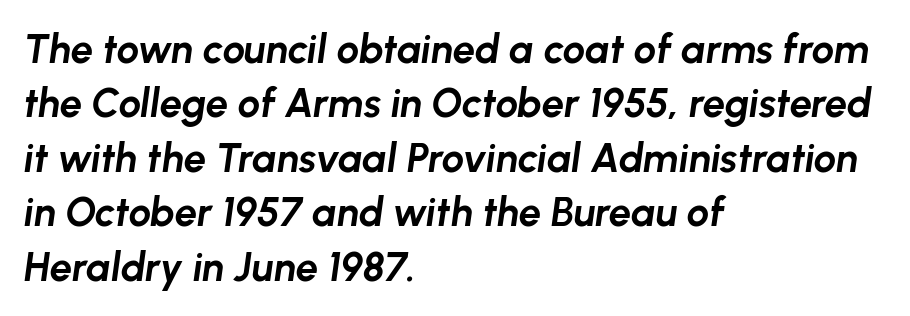
The image shows 40 px bold type, italic (leaning right); set left-aligned, normal line spacing (1.36x), normal letter spacing, not underlined; low stroke contrast and a medium x-height.
